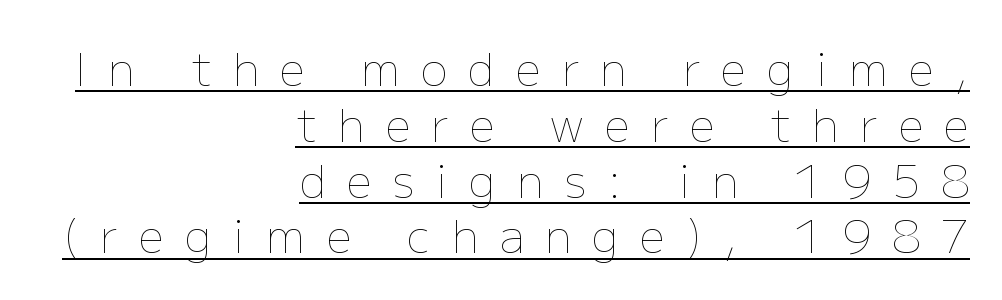
{"italic": "no", "bold": "no", "weight": "thin", "width": "normal", "stroke_contrast": "low", "x_height": "medium", "monospaced": "no", "underline": "yes", "align": "right", "line_spacing_ratio": 1.24, "letter_spacing": "wide", "letter_spacing_em": 0.47, "glyph_px": 45}
